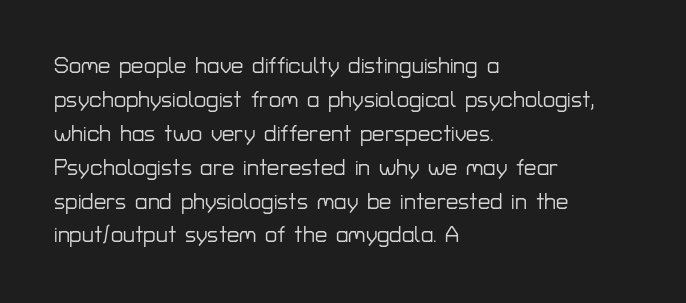
Inter-character spacing is left at the font's built-in metrics. A bare baseline throughout the passage. The typography opts for an upright posture over an oblique one. Casual observation: everything's shoved over to the left.
